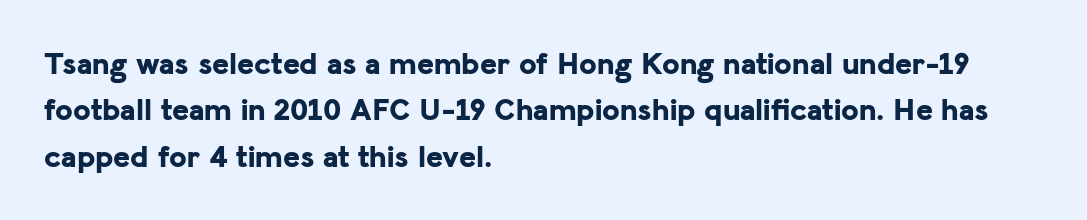
Quick note: not italic, upright. Leftover space on each line is placed entirely after the last word. Proportional: the letters do not fall into vertical columns. Unlike a traditional serif, this face leaves its strokes unadorned.
